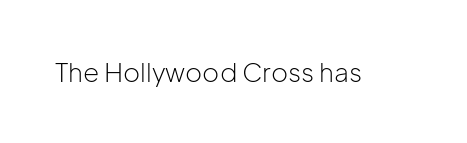
The image shows 26 px text type, upright; set normal letter spacing, not underlined.
